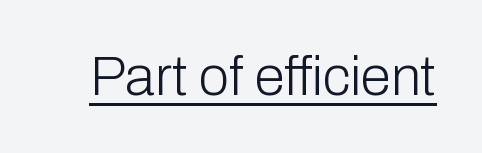
Q: Is the text bold? A: No.
Q: Is the text italic (slanted)? A: No, it is upright.
Q: Is the typeface a serif or a sans-serif typeface? A: Sans-serif.
Q: Is the text underlined? A: Yes.
Q: Is the spacing between letters normal or unusually wide? A: Normal.
Q: Width (condensed, normal, or wide)? A: Normal.
Q: Stroke contrast? A: Low.
Q: x-height? A: Medium.
Q: Monospaced? A: No.
